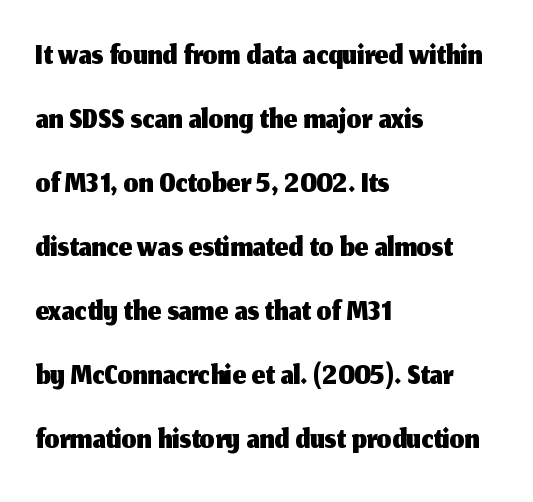
The image shows 47 px sans-serif type, upright; set left-aligned, normal line spacing (1.36x), normal letter spacing, not underlined; medium stroke contrast and a medium x-height.
